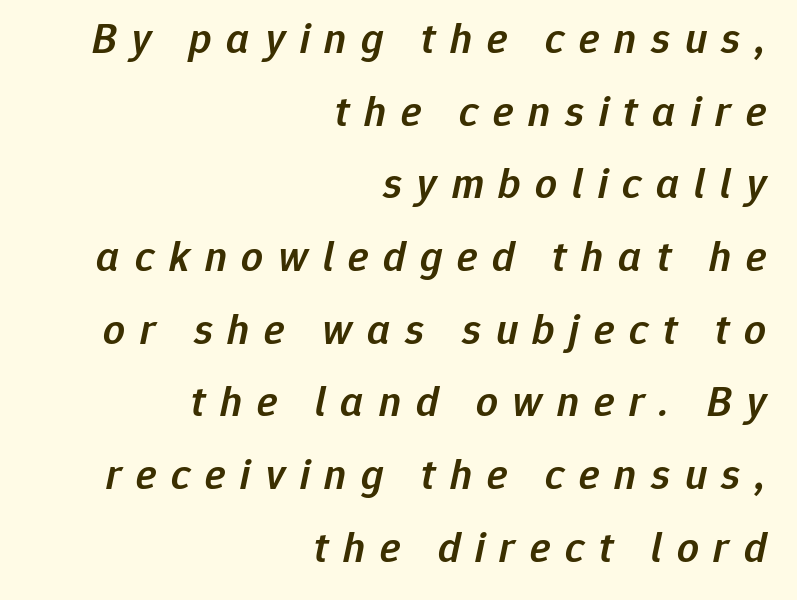
Q: Is the text bold? A: Semi-bold.
Q: Is the text italic (slanted)? A: Yes, it leans right by about 12 degrees.
Q: Is the text underlined? A: No.
Q: How is the paragraph aligned? A: Right-aligned.
Q: Is the spacing between letters normal or unusually wide? A: Unusually wide.
Q: Is the spacing between lines tight, normal or loose? A: Normal.
Q: Width (condensed, normal, or wide)? A: Normal.
Q: Stroke contrast? A: Low.
Q: x-height? A: Medium.
Q: Monospaced? A: No.
